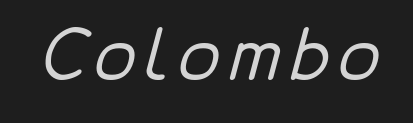
This is sans-serif lettering, the kind often seen on screens and signage. Only glyphs here, with clear space below each row. Spacing verdict: proportional, widths tailored to each character.
